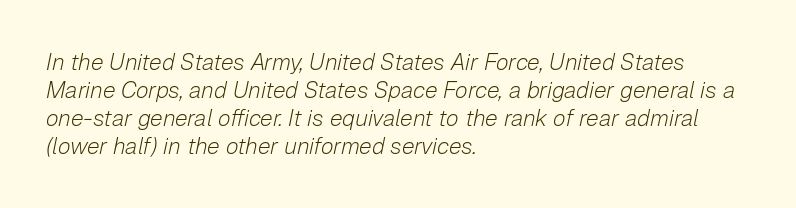
{"italic": "yes", "lean": "right", "slant_degrees": 12, "bold": "no", "underline": "no", "align": "left", "line_spacing_ratio": 1.22, "letter_spacing": "normal", "letter_spacing_em": 0.0, "glyph_px": 23}
